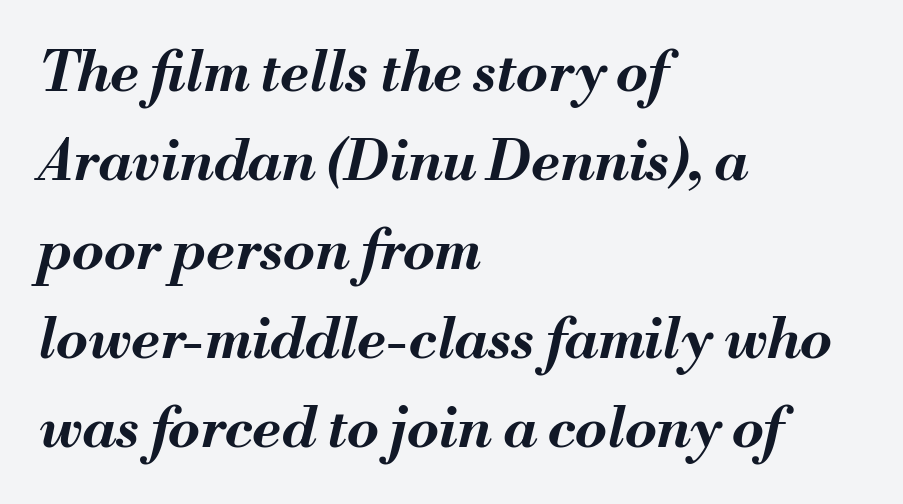
You could not count columns in this text — the font is proportionally spaced. This sample uses an oblique cut, with every glyph tilted off the vertical. Set as a true bold cut, around the 700 mark. The rendering keeps characters at their native spacing.
